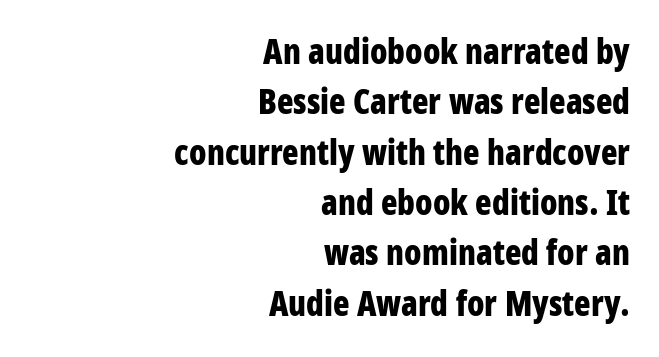
The compositor pushed each line to the right boundary. The characters display no serif detailing; their extremities are plain. I'd describe the lettering as bold — thick and assertive. What's the leading like? Ordinary, nothing unusual.
